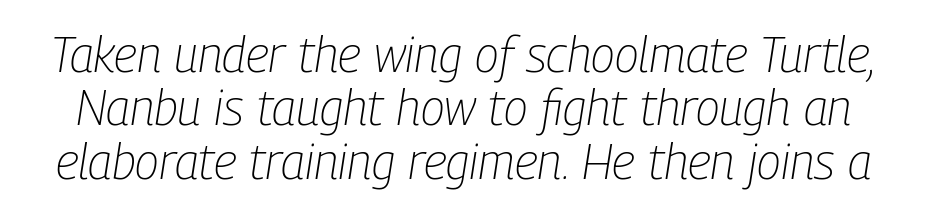
{"italic": "yes", "lean": "right", "slant_degrees": 9, "bold": "no", "weight": "light", "width": "condensed", "stroke_contrast": "low", "x_height": "medium", "monospaced": "no", "underline": "no", "line_spacing": "tight", "line_spacing_ratio": 1.09, "letter_spacing": "normal", "letter_spacing_em": 0.0, "glyph_px": 49}
